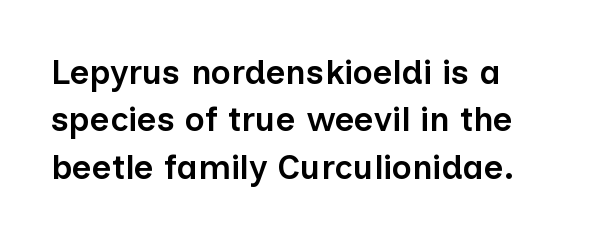
{"serif": "no", "italic": "no", "bold": "semi", "weight": "semibold", "width": "normal", "stroke_contrast": "low", "x_height": "medium", "monospaced": "no", "underline": "no", "align": "left", "line_spacing": "normal", "line_spacing_ratio": 1.39, "letter_spacing": "normal", "letter_spacing_em": 0.0, "glyph_px": 34}
